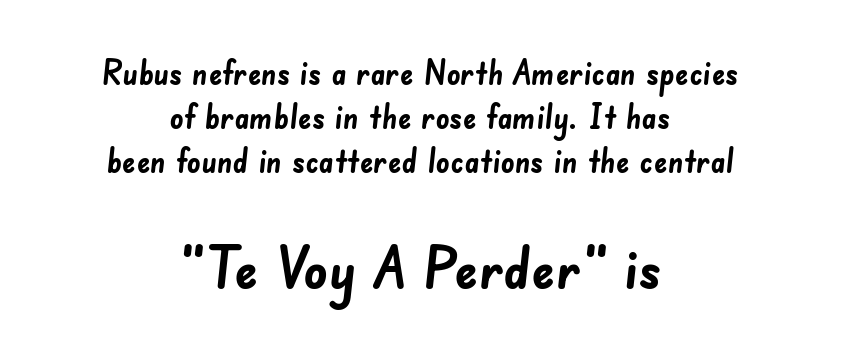
Is the letter spacing exaggerated? No — it looks like the ordinary default. The gap between lines stays unmarked. Small over large — that's the arrangement of the two blocks here. In terms of letterform style, serifs are entirely absent. These lines are rendered in a variable-pitch font. Summary of weight: heavy, a full bold.
